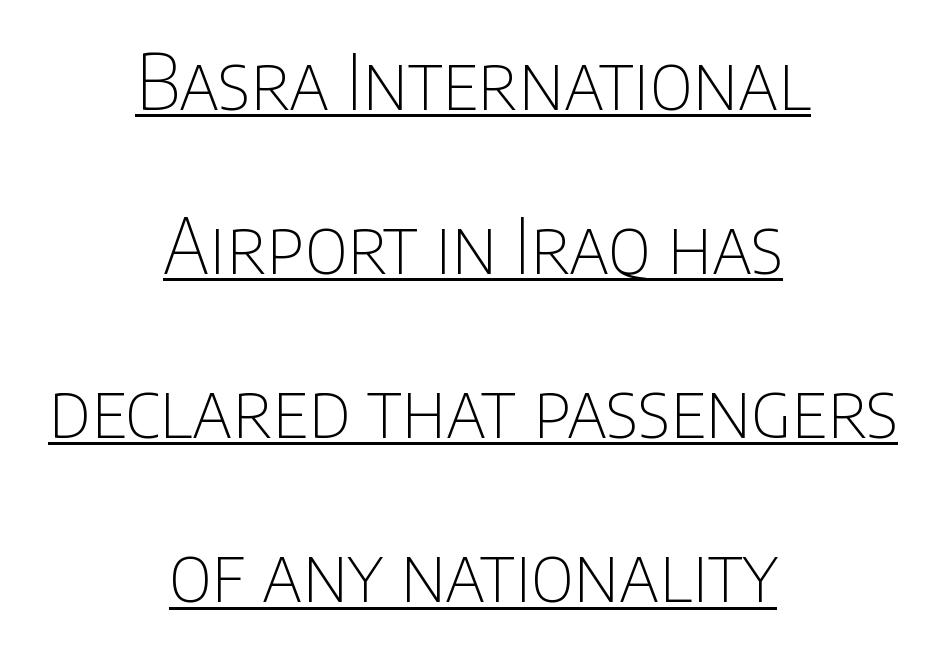
Font category for this specimen: sans-serif. Ink coverage per letter is moderate at most. Spacing between characters is what you'd get straight out of the box. The rendering positions every line midway between the sides. You can see a thin bar hugging the bottom of the glyphs. Here the designer chose a conventional face with non-uniform glyph widths.
